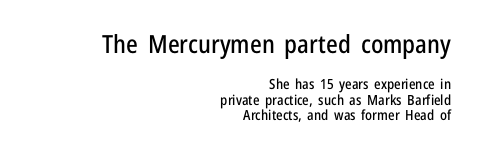
The tracking reads as untouched default to a designer's eye. Reading down the block, your eye finds every line finishing at a fixed right position. Posture: upright roman. The gap between lines stays unmarked.
